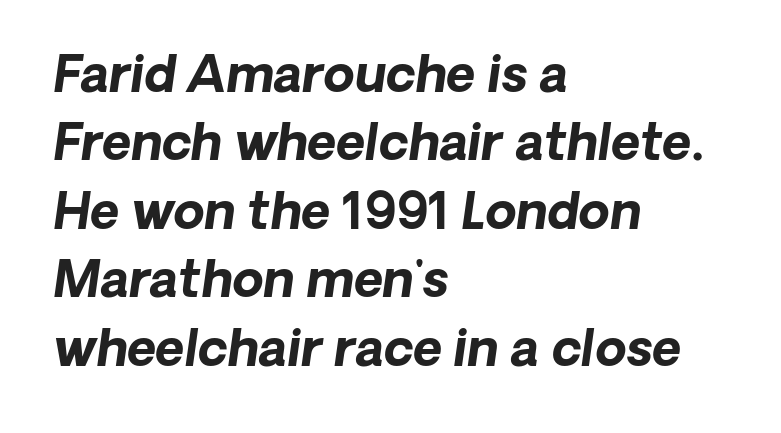
Q: Is the text bold? A: Yes.
Q: Is the text italic (slanted)? A: Yes, it leans right by about 8 degrees.
Q: Is the text underlined? A: No.
Q: How is the paragraph aligned? A: Left-aligned.
Q: Is the spacing between letters normal or unusually wide? A: Normal.
Q: Is the spacing between lines tight, normal or loose? A: Normal.
Q: Width (condensed, normal, or wide)? A: Normal.
Q: Stroke contrast? A: Low.
Q: x-height? A: Medium.
Q: Monospaced? A: No.
